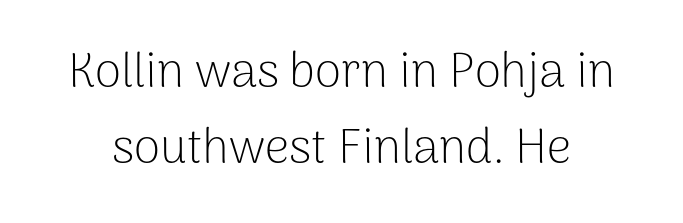
The line texture is even and compact thanks to regular tracking. The glyphs are unaccompanied by any horizontal stroke below them. In terms of posture, this sample is upright. Normally led — the rows are evenly, conventionally spaced. Are there feet on the stems? There aren't — it's a sans.
